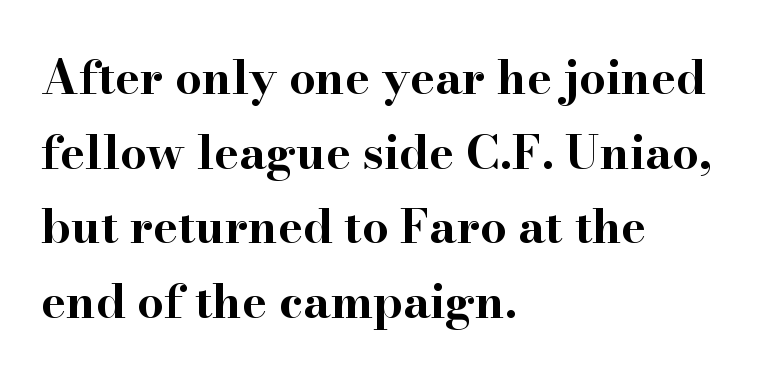
Q: Is the text bold? A: Yes.
Q: Is the text italic (slanted)? A: No, it is upright.
Q: Is the typeface a serif or a sans-serif typeface? A: Serif.
Q: Is the text underlined? A: No.
Q: How is the paragraph aligned? A: Left-aligned.
Q: Is the spacing between letters normal or unusually wide? A: Normal.
Q: Is the spacing between lines tight, normal or loose? A: Normal.
Q: Width (condensed, normal, or wide)? A: Wide.
Q: Stroke contrast? A: High.
Q: x-height? A: Small.
Q: Monospaced? A: No.
